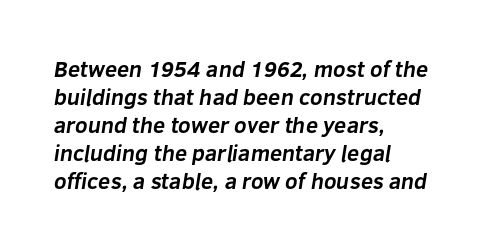
The image shows 22 px bold type; set left-aligned, normal line spacing (1.27x), normal letter spacing, not underlined.
